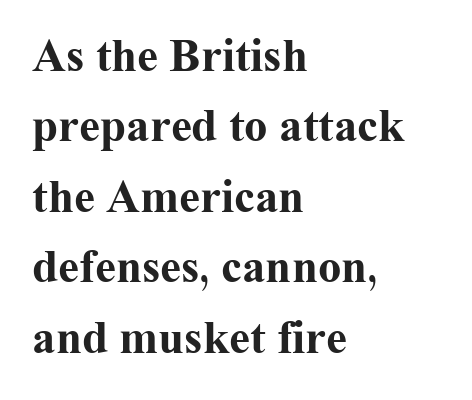
{"serif": "yes", "italic": "no", "bold": "yes", "weight": "bold", "width": "normal", "stroke_contrast": "medium", "x_height": "medium", "monospaced": "no", "underline": "no", "align": "left", "line_spacing": "normal", "line_spacing_ratio": 1.5, "letter_spacing": "normal", "letter_spacing_em": 0.0, "glyph_px": 47}
